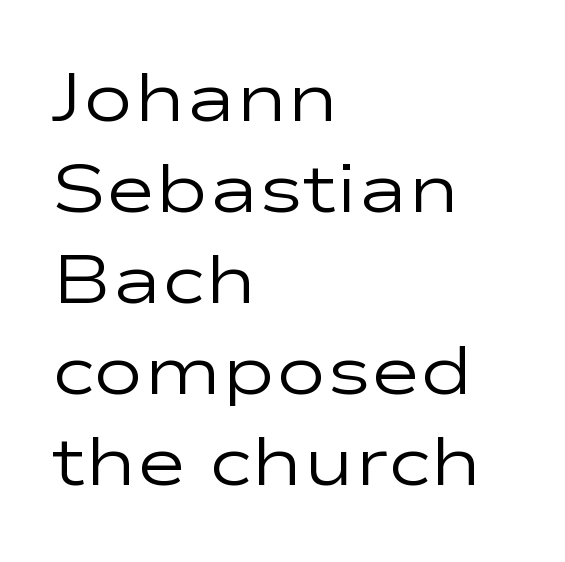
{"serif": "no", "italic": "no", "bold": "no", "weight": "regular", "width": "wide", "stroke_contrast": "low", "x_height": "medium", "monospaced": "no", "underline": "no", "align": "left", "line_spacing": "normal", "line_spacing_ratio": 1.34, "letter_spacing": "normal", "letter_spacing_em": 0.0, "glyph_px": 68}
